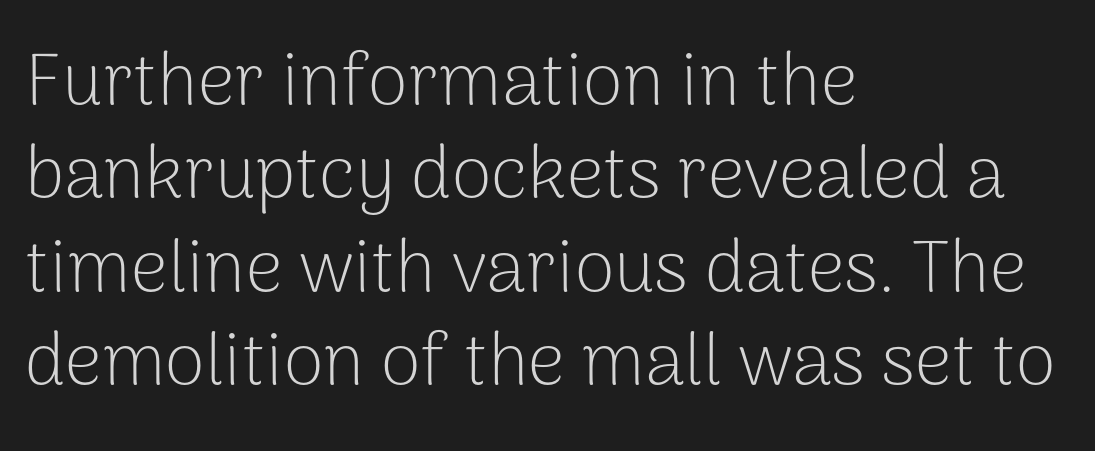
These lines are set flush left with a ragged right edge. What kind of face is this? One without serifs — a sans. Bold? No — there's no thickening of the strokes. This sample uses plain, unmodified letter spacing. How would I describe the line gaps? Plain and ordinary.
